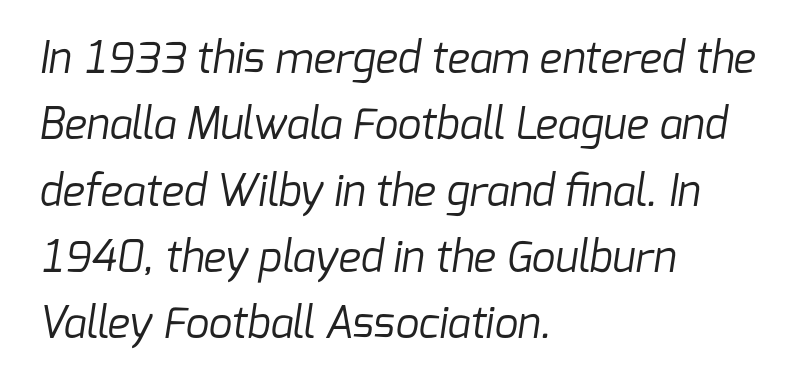
{"serif": "no", "bold": "no", "weight": "regular", "width": "normal", "stroke_contrast": "low", "x_height": "medium", "monospaced": "no", "underline": "no", "align": "left", "line_spacing": "normal", "line_spacing_ratio": 1.58, "letter_spacing": "normal", "letter_spacing_em": 0.0, "glyph_px": 42}
